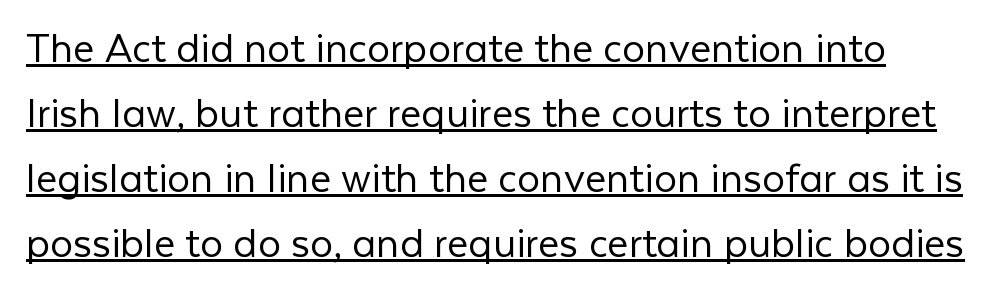
Q: Is the text bold? A: No.
Q: Is the text italic (slanted)? A: No, it is upright.
Q: Is the typeface a serif or a sans-serif typeface? A: Sans-serif.
Q: Is the text underlined? A: Yes.
Q: Is the spacing between letters normal or unusually wide? A: Normal.
Q: Is the spacing between lines tight, normal or loose? A: Normal.
Q: Width (condensed, normal, or wide)? A: Normal.
Q: Stroke contrast? A: Low.
Q: x-height? A: Medium.
Q: Monospaced? A: No.
